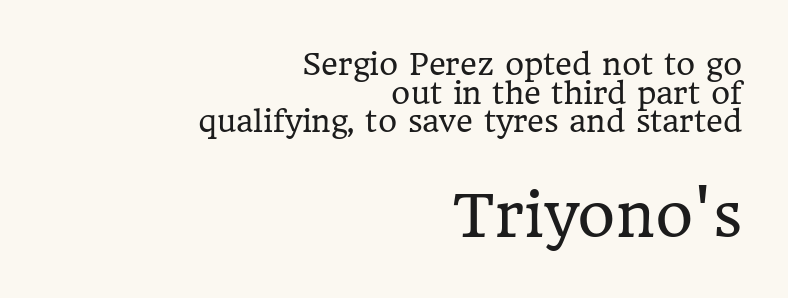
{"serif": "yes", "italic": "no", "bold": "no", "weight": "regular", "width": "normal", "stroke_contrast": "low", "x_height": "medium", "monospaced": "no", "underline": "no", "align": "right", "line_spacing": "tight", "line_spacing_ratio": 0.99, "letter_spacing": "normal", "letter_spacing_em": 0.0, "larger_block": "second", "size_ratio": 2.0, "glyph_px": 58}
